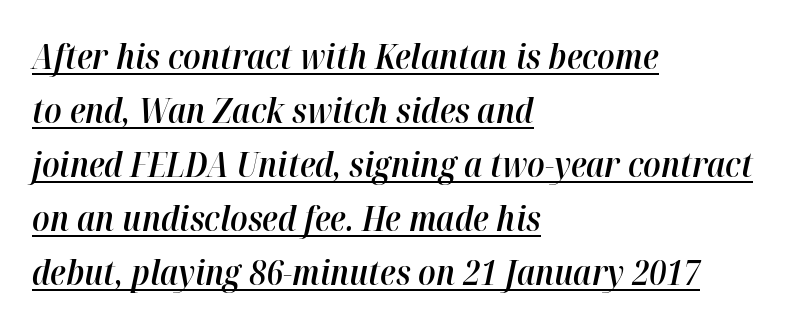
The image shows 34 px semibold type, italic (leaning right); set left-aligned, normal line spacing (1.59x), normal letter spacing, underlined; high stroke contrast and a medium x-height.
